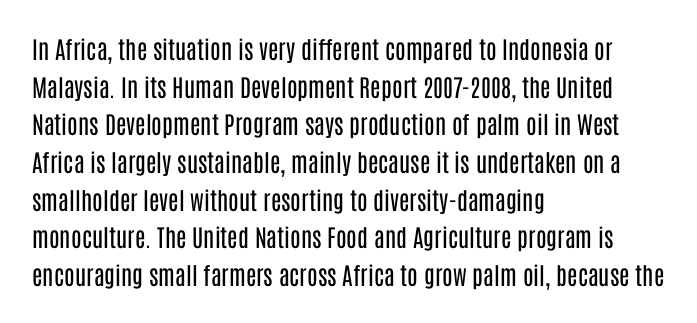
The image shows 24 px text type, upright; set left-aligned, normal line spacing (1.57x), normal letter spacing, not underlined.
